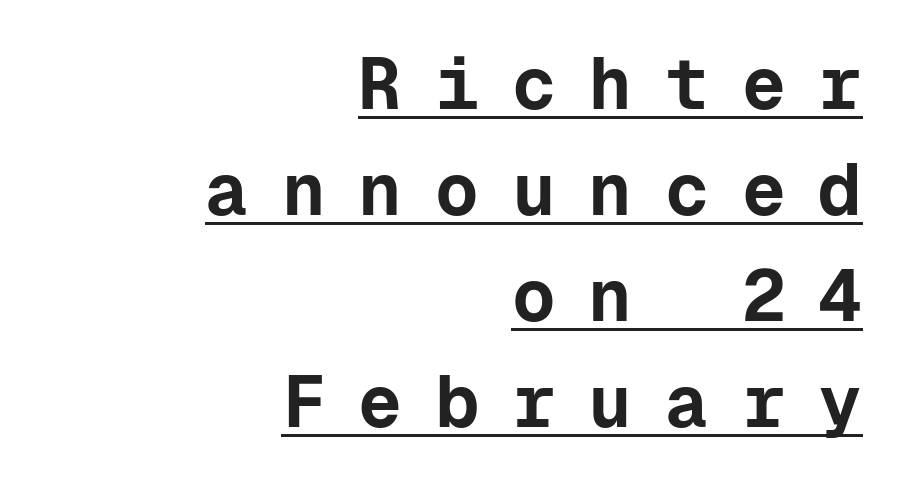
{"serif": "no", "italic": "no", "bold": "yes", "weight": "bold", "width": "normal", "stroke_contrast": "low", "x_height": "medium", "monospaced": "yes", "underline": "yes", "align": "right", "line_spacing": "normal", "line_spacing_ratio": 1.45, "letter_spacing": "wide", "letter_spacing_em": 0.45, "glyph_px": 73}
